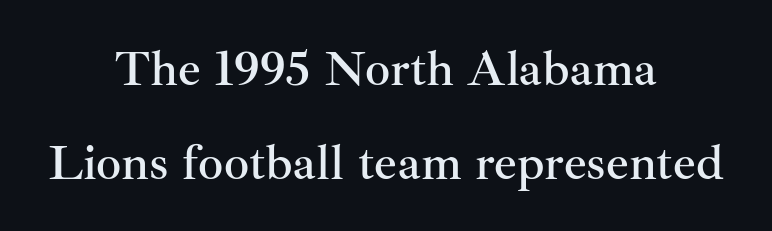
The image shows 50 px serif type, upright; set centered, line spacing 1.88x, normal letter spacing, not underlined; medium stroke contrast and a small x-height.
